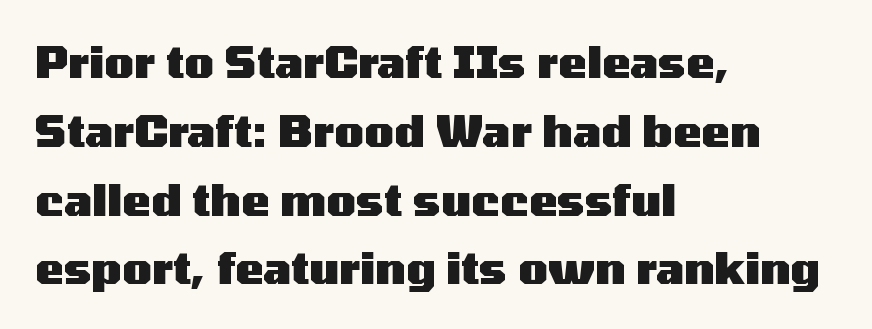
{"serif": "no", "italic": "no", "bold": "yes", "weight": "heavy", "width": "wide", "stroke_contrast": "medium", "x_height": "medium", "monospaced": "no", "underline": "no", "align": "left", "line_spacing": "normal", "line_spacing_ratio": 1.6, "letter_spacing": "normal", "letter_spacing_em": 0.0, "glyph_px": 43}
